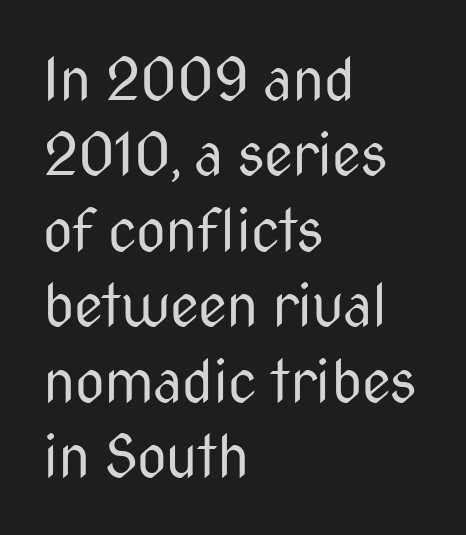
Q: Is the text bold? A: No.
Q: Is the text italic (slanted)? A: No, it is upright.
Q: Is the typeface a serif or a sans-serif typeface? A: Sans-serif.
Q: Is the text underlined? A: No.
Q: How is the paragraph aligned? A: Left-aligned.
Q: Is the spacing between letters normal or unusually wide? A: Normal.
Q: Is the spacing between lines tight, normal or loose? A: Normal.
Q: Width (condensed, normal, or wide)? A: Condensed.
Q: Stroke contrast? A: Medium.
Q: x-height? A: Medium.
Q: Monospaced? A: No.
